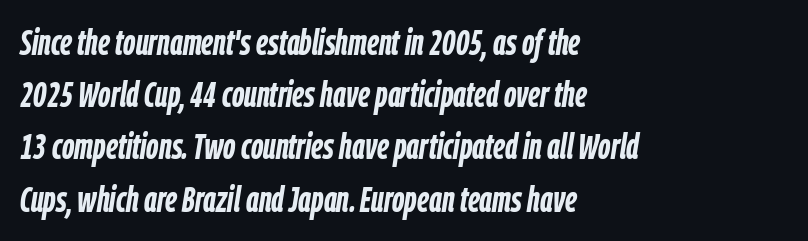
The image shows 36 px semibold, condensed type, italic (leaning right); set left-aligned, normal line spacing (1.45x), normal letter spacing, not underlined; low stroke contrast and a medium x-height.
